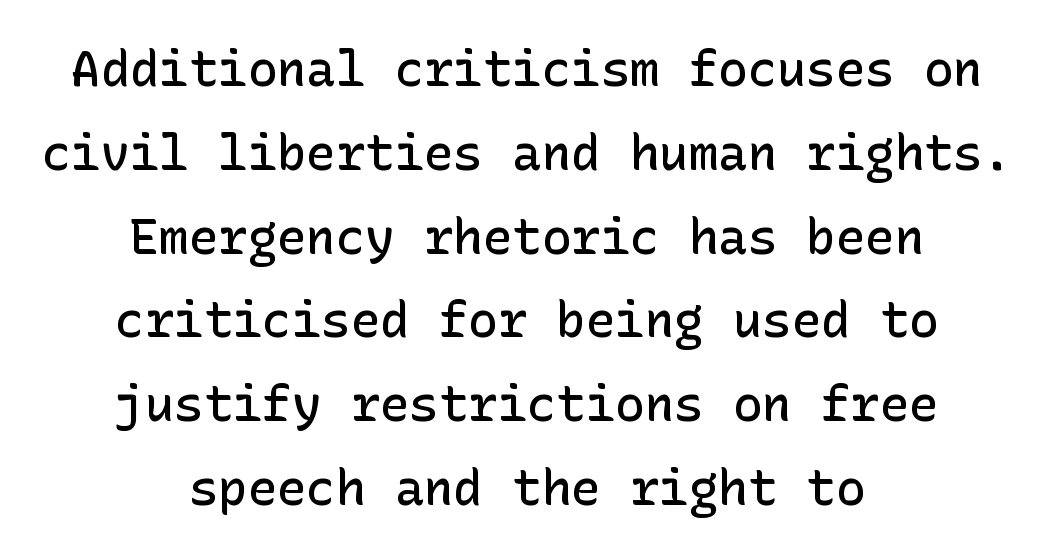
Q: Is the text bold? A: Semi-bold.
Q: Is the text italic (slanted)? A: No, it is upright.
Q: Is the typeface a serif or a sans-serif typeface? A: Sans-serif.
Q: Is the text underlined? A: No.
Q: How is the paragraph aligned? A: Centered.
Q: Is the spacing between letters normal or unusually wide? A: Normal.
Q: Width (condensed, normal, or wide)? A: Normal.
Q: Stroke contrast? A: Low.
Q: x-height? A: Medium.
